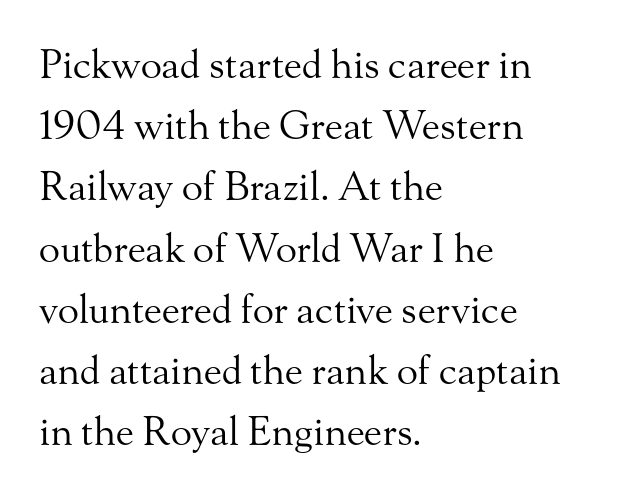
Q: Is the text bold? A: No.
Q: Is the text italic (slanted)? A: No, it is upright.
Q: Is the typeface a serif or a sans-serif typeface? A: Serif.
Q: Is the text underlined? A: No.
Q: How is the paragraph aligned? A: Left-aligned.
Q: Is the spacing between letters normal or unusually wide? A: Normal.
Q: Is the spacing between lines tight, normal or loose? A: Normal.
Q: Width (condensed, normal, or wide)? A: Normal.
Q: Stroke contrast? A: Medium.
Q: x-height? A: Small.
Q: Monospaced? A: No.
